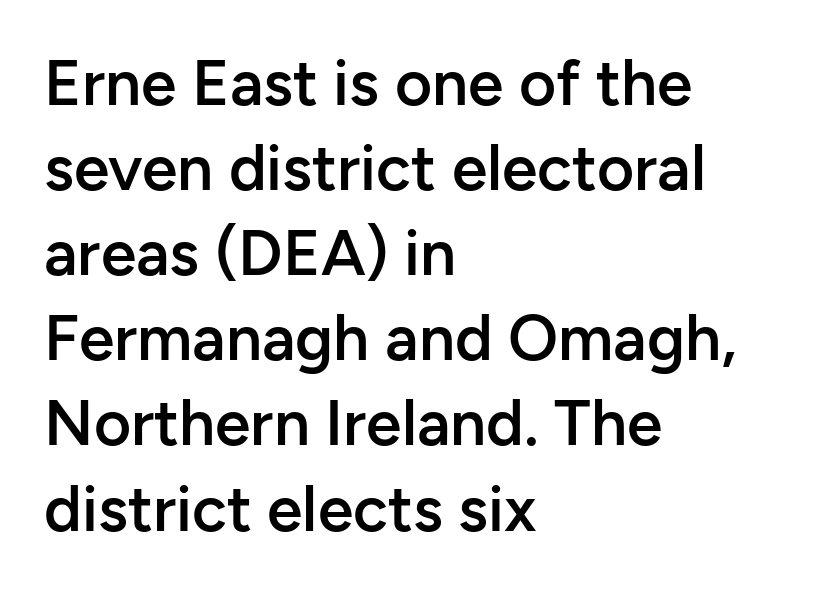
Q: Is the text bold? A: Semi-bold.
Q: Is the text italic (slanted)? A: No, it is upright.
Q: Is the typeface a serif or a sans-serif typeface? A: Sans-serif.
Q: Is the text underlined? A: No.
Q: How is the paragraph aligned? A: Left-aligned.
Q: Is the spacing between letters normal or unusually wide? A: Normal.
Q: Is the spacing between lines tight, normal or loose? A: Normal.
Q: Width (condensed, normal, or wide)? A: Normal.
Q: Stroke contrast? A: Low.
Q: x-height? A: Medium.
Q: Monospaced? A: No.
